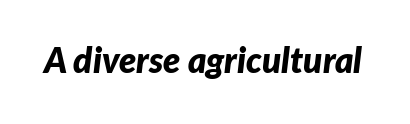
If you drew a line through each stem, it would be angled. Is this a fixed-width face? No — the glyphs have proportional, varying widths. Each row of text sits above clean, open space. Heavy, bold letterforms. Here the glyphs are tracked normally, forming tight word shapes.
